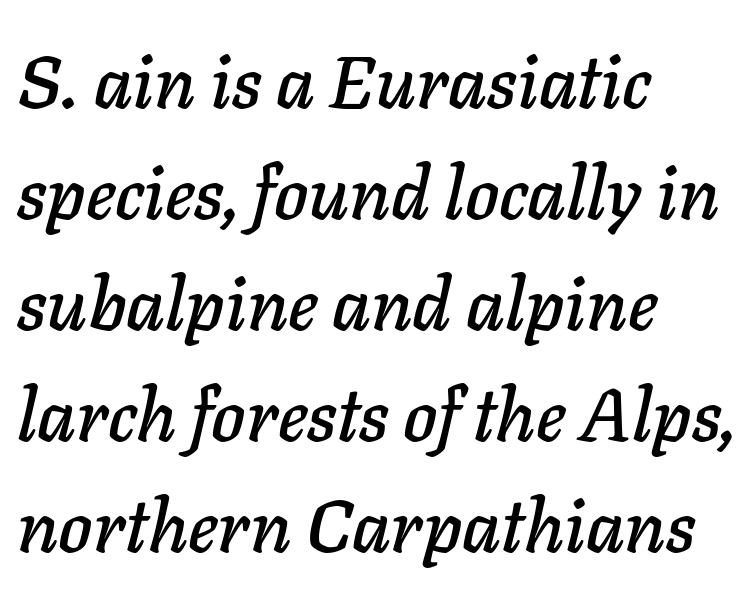
Do the characters align in a grid? No, the font is proportional. Standard letterfit; no display-style spreading of the glyphs. How would I describe the line gaps? Plain and ordinary. The text block is weighted toward the left margin, trailing off unevenly rightward.
